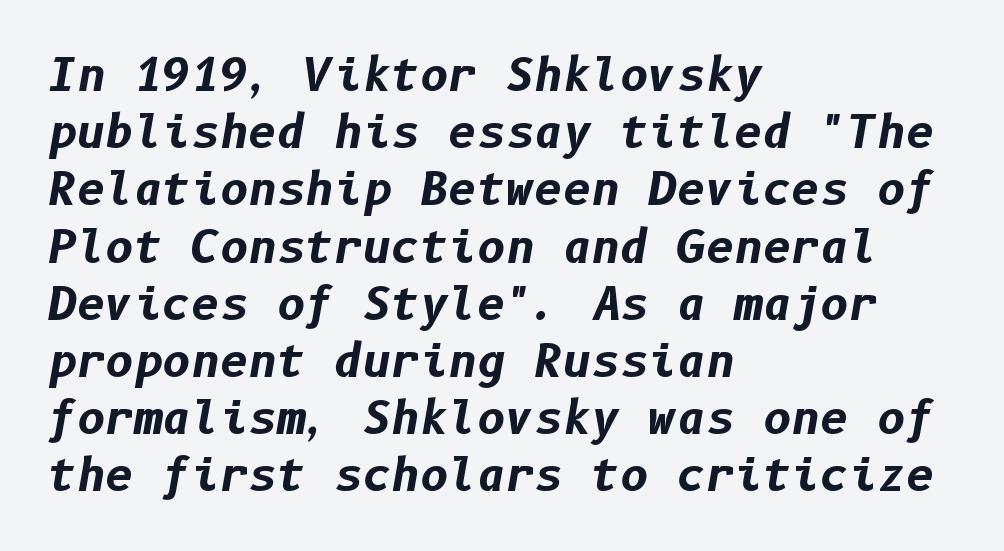
Q: Is the text bold? A: Yes.
Q: Is the text italic (slanted)? A: Yes, it leans right by about 10 degrees.
Q: Is the text underlined? A: No.
Q: How is the paragraph aligned? A: Left-aligned.
Q: Is the spacing between letters normal or unusually wide? A: Normal.
Q: Is the spacing between lines tight, normal or loose? A: Normal.
Q: Width (condensed, normal, or wide)? A: Normal.
Q: Stroke contrast? A: Low.
Q: x-height? A: Medium.
